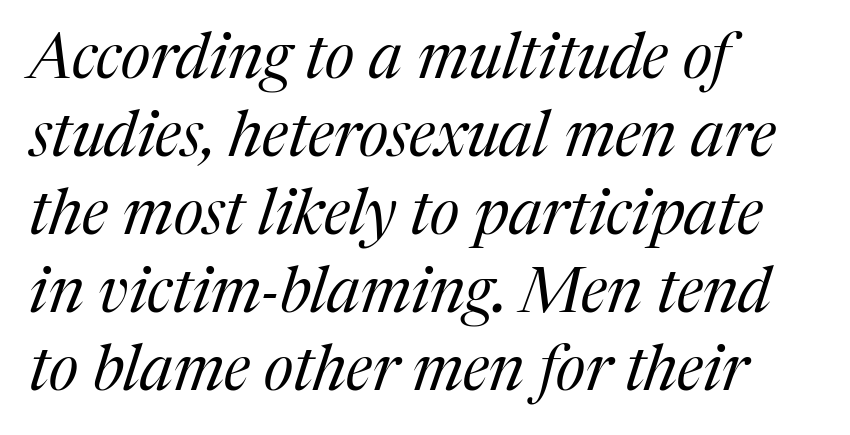
The image shows 63 px regular-weight serif type, italic (leaning right); set left-aligned, line spacing 1.24x, normal letter spacing, not underlined; medium stroke contrast and a medium x-height.
